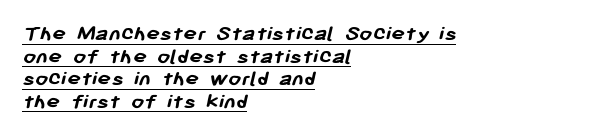
{"bold": "yes", "underline": "yes", "align": "left", "line_spacing": "tight", "line_spacing_ratio": 0.98, "letter_spacing": "normal", "letter_spacing_em": 0.0, "glyph_px": 23}
